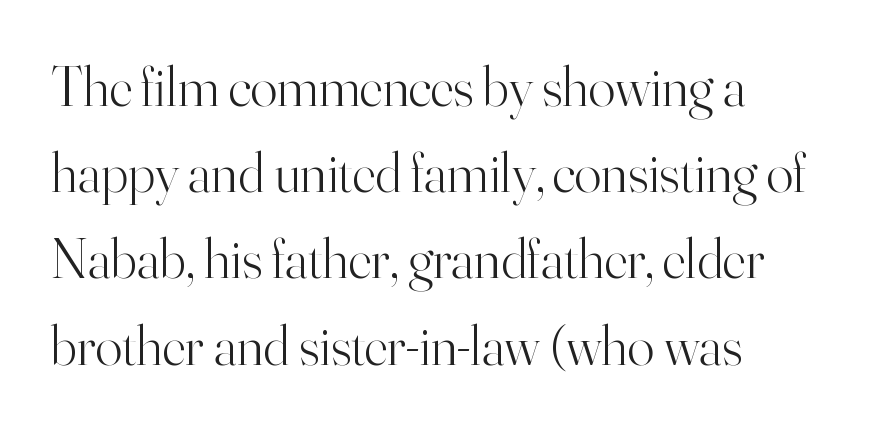
Horizontally, the lines are justified to the leading edge only. Unlike a clean sans, this face finishes its strokes with serifs. Beneath every word, the page is bare. Character widths vary here, with narrow letters taking less room than wide ones. The weight would be labelled regular, book, light, or lighter still.
